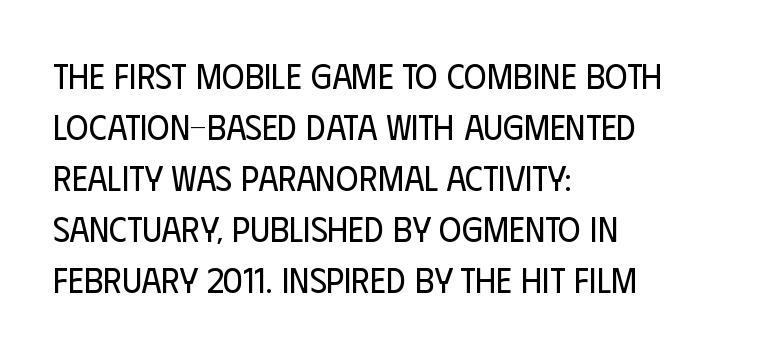
Nope, no serifs anywhere on these letters. Students, note that the glyphs here touch the page at normal intervals. The letterforms sit at book weight or below. Plain, unruled lines of type. You could not count columns in this text — the font is proportionally spaced.
